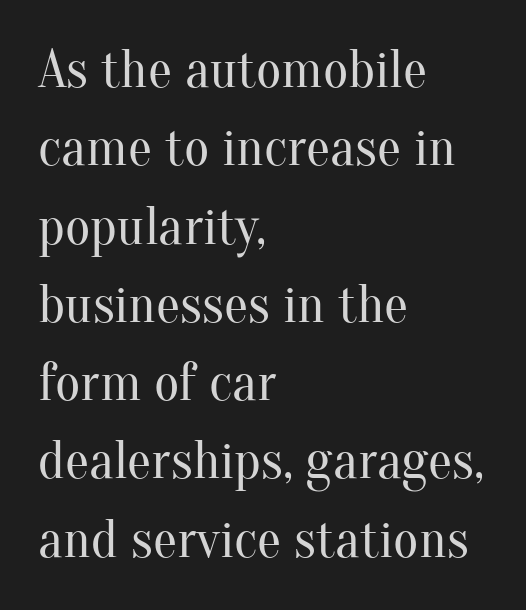
Every stem runs plumb, perpendicular to the baseline. How are the letters spaced? Ordinarily, with no added tracking. Regular leading. Here the designer chose a conventional face with non-uniform glyph widths.
